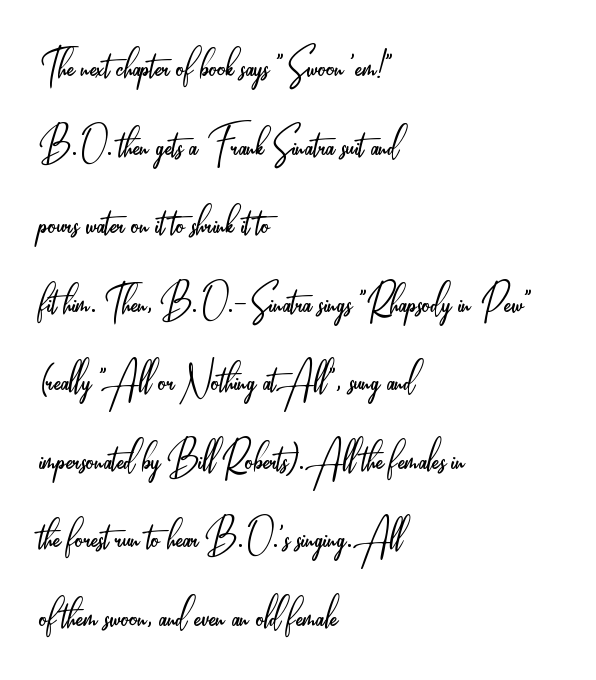
The image shows 51 px light, condensed sans-serif type; set left-aligned, normal line spacing (1.54x), normal letter spacing, not underlined; low stroke contrast and a small x-height.
